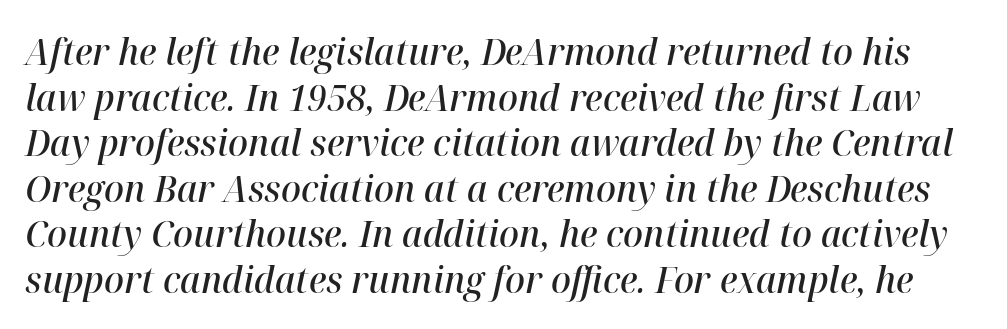
{"italic": "yes", "lean": "right", "slant_degrees": 12, "bold": "semi", "weight": "semibold", "width": "normal", "stroke_contrast": "high", "x_height": "medium", "monospaced": "no", "underline": "no", "line_spacing_ratio": 1.23, "letter_spacing": "normal", "letter_spacing_em": 0.0, "glyph_px": 37}
